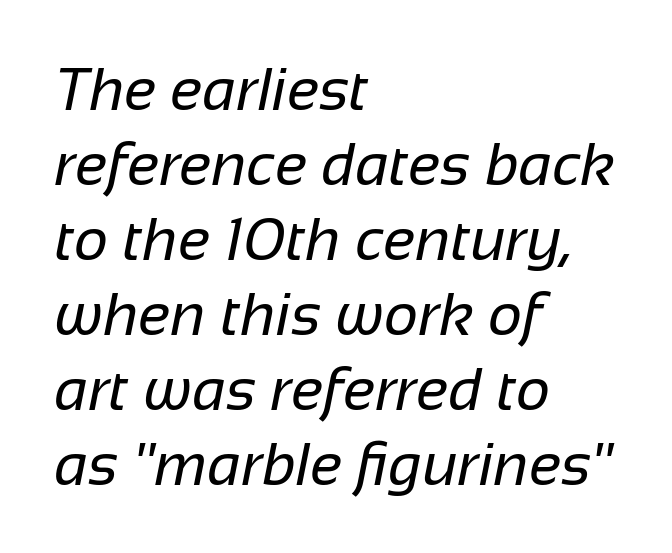
Leading matches the norm, producing a regular column. Nobody touched the tracking dial on this one. The typeface chosen for these lines omits serifs. No extra ink here — the face is not bold. Character widths vary here, with narrow letters taking less room than wide ones.
